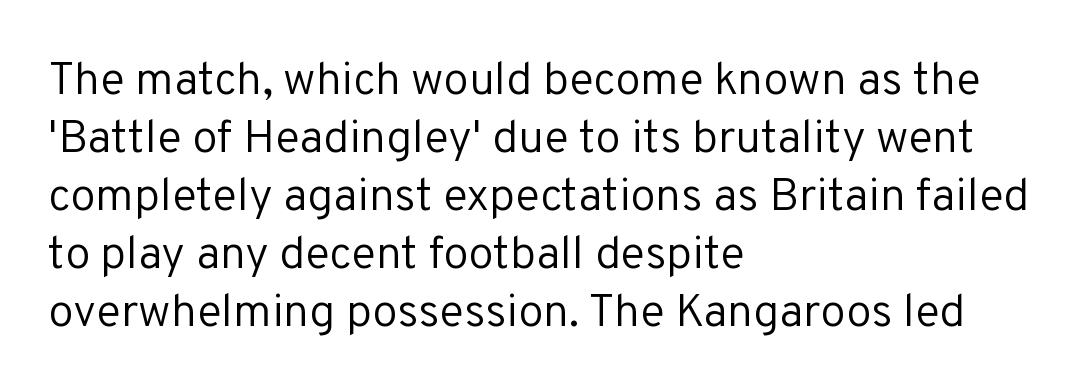
Q: Is the text bold? A: No.
Q: Is the text italic (slanted)? A: No, it is upright.
Q: Is the typeface a serif or a sans-serif typeface? A: Sans-serif.
Q: Is the text underlined? A: No.
Q: How is the paragraph aligned? A: Left-aligned.
Q: Is the spacing between letters normal or unusually wide? A: Normal.
Q: Is the spacing between lines tight, normal or loose? A: Normal.
Q: Width (condensed, normal, or wide)? A: Normal.
Q: Stroke contrast? A: Low.
Q: x-height? A: Medium.
Q: Monospaced? A: No.
